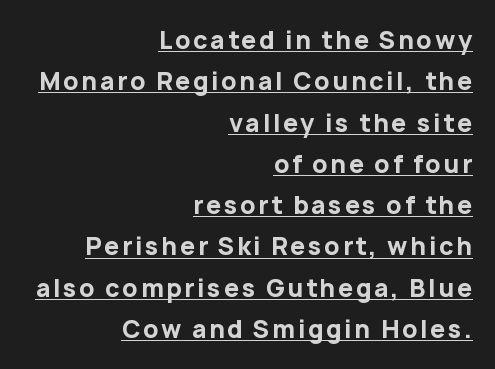
The image shows 24 px bold type, upright; set right-aligned, line spacing 1.72x, underlined.
